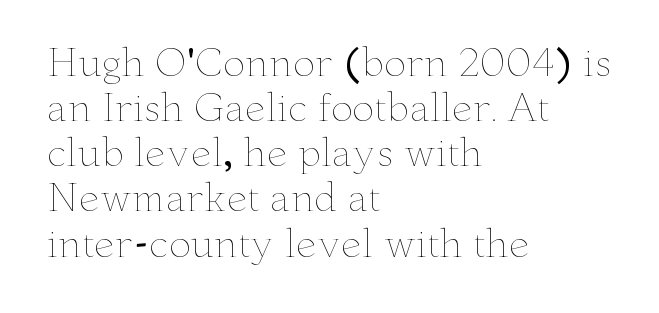
Q: Is the text bold? A: No.
Q: Is the text italic (slanted)? A: No, it is upright.
Q: Is the text underlined? A: No.
Q: How is the paragraph aligned? A: Left-aligned.
Q: Is the spacing between letters normal or unusually wide? A: Normal.
Q: Width (condensed, normal, or wide)? A: Wide.
Q: Stroke contrast? A: Low.
Q: x-height? A: Small.
Q: Monospaced? A: No.
